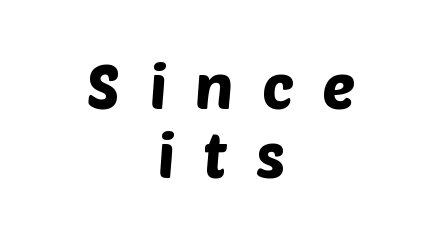
The image shows 62 px sans-serif type; set centered, tight line spacing (1.12x), unusually wide letter spacing (+0.46 em), not underlined; low stroke contrast and a large x-height.
